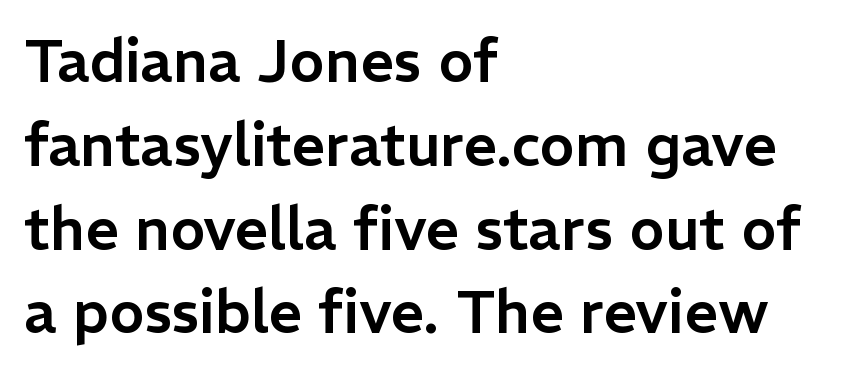
Q: Is the text italic (slanted)? A: No, it is upright.
Q: Is the typeface a serif or a sans-serif typeface? A: Sans-serif.
Q: Is the text underlined? A: No.
Q: How is the paragraph aligned? A: Left-aligned.
Q: Is the spacing between letters normal or unusually wide? A: Normal.
Q: Is the spacing between lines tight, normal or loose? A: Normal.
Q: Width (condensed, normal, or wide)? A: Normal.
Q: Stroke contrast? A: Low.
Q: x-height? A: Medium.
Q: Monospaced? A: No.
